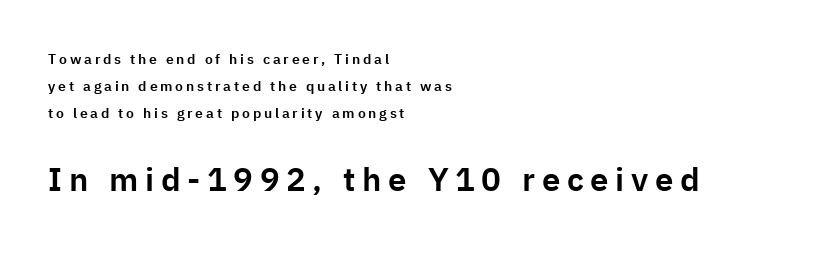
The image shows 33 px sans-serif type, upright; set left-aligned, loose line spacing (1.93x), unusually wide letter spacing (+0.2 em), not underlined; the second (bottom) block is 2.36x larger; low stroke contrast and a medium x-height.
